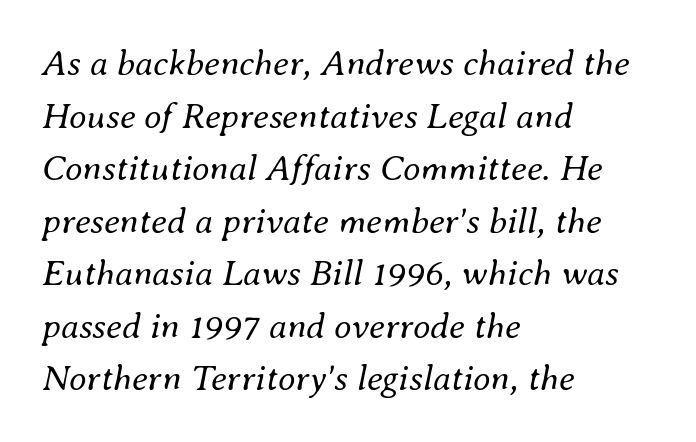
Rule under the text: the space is simply empty. Heaviness? Minimal to ordinary, like unemphasized prose. A typesetter would mark this as italic. Is there much room between lines? A standard amount, neither cramped nor airy. Spacing verdict: proportional, widths tailored to each character.
